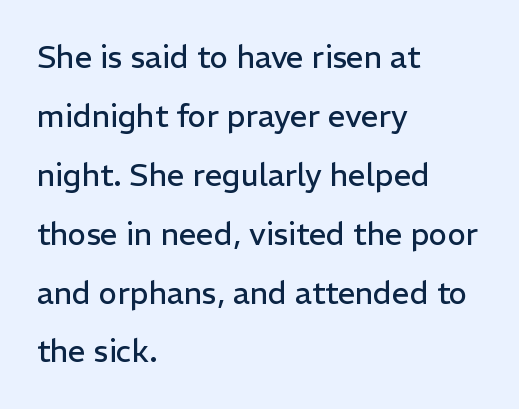
The image shows 31 px regular-weight sans-serif type, upright; set left-aligned, loose line spacing (1.9x), normal letter spacing, not underlined; low stroke contrast and a medium x-height.
